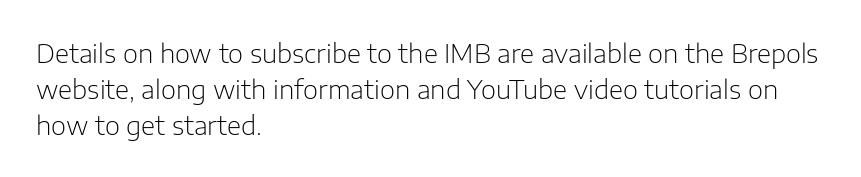
The characters are drawn with everyday or finer stroke widths. Line beginnings align vertically; line endings do not. Rule under the text: the space is simply empty. Words appear dense and cohesive because spacing is normal. Whoever set this chose a conventional vertical rhythm. Rendered with straight, roman letterforms.
